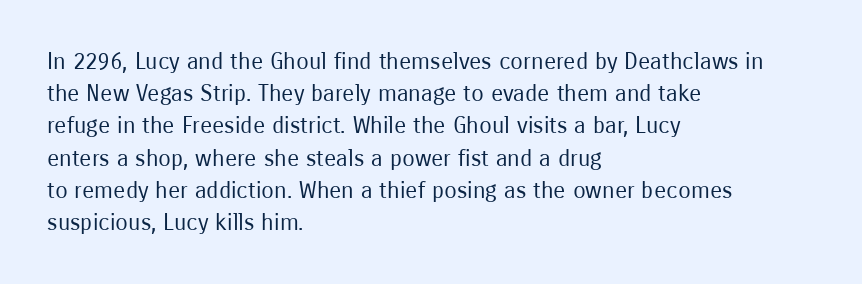
Q: Is the text bold? A: No.
Q: Is the text italic (slanted)? A: No, it is upright.
Q: Is the text underlined? A: No.
Q: How is the paragraph aligned? A: Left-aligned.
Q: Is the spacing between letters normal or unusually wide? A: Normal.
Q: Is the spacing between lines tight, normal or loose? A: Normal.
